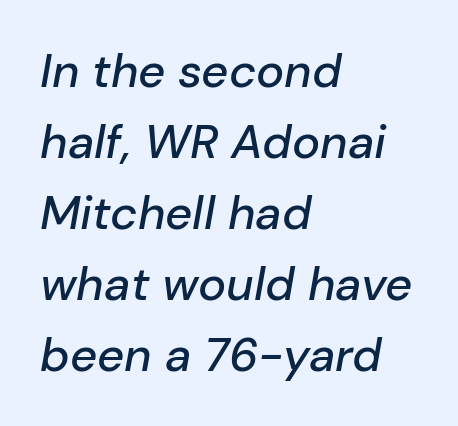
The image shows 47 px text type, italic (leaning right); set left-aligned, normal line spacing (1.51x), normal letter spacing, not underlined; low stroke contrast and a medium x-height.
